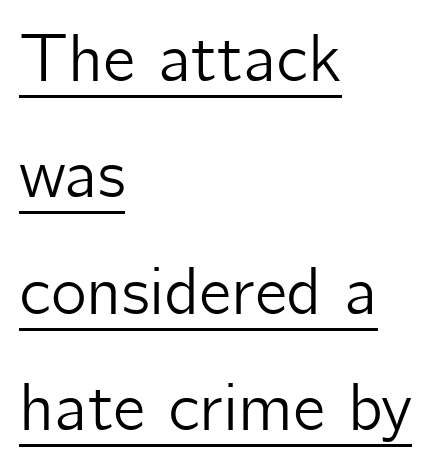
Looks like someone drew a line under every word here. A typesetter would call this proportional, since set widths differ per character. The lettering holds an erect, upright posture throughout. Examine the stroke ends and you'll find no serifs. The paragraph shown leans on its left margin.
